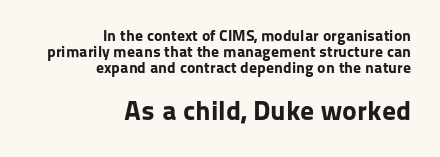
{"serif": "no", "italic": "no", "bold": "yes", "weight": "bold", "width": "normal", "stroke_contrast": "low", "x_height": "medium", "monospaced": "no", "underline": "no", "align": "right", "line_spacing": "tight", "line_spacing_ratio": 1.0, "letter_spacing": "normal", "letter_spacing_em": 0.0, "larger_block": "second", "size_ratio": 1.75, "glyph_px": 28}
